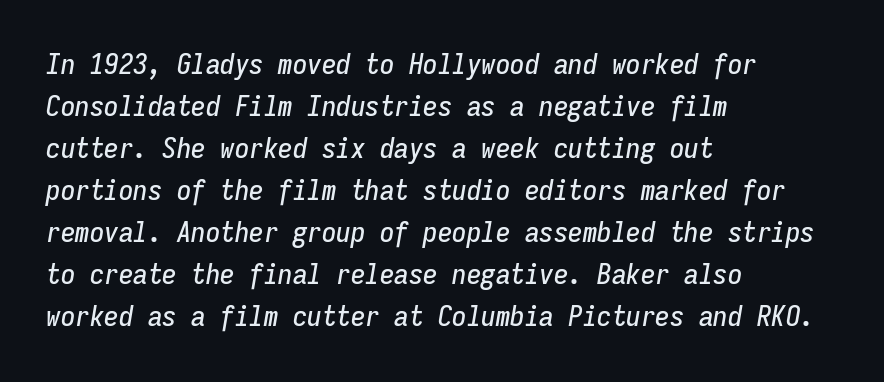
Q: Is the text italic (slanted)? A: Yes, it leans right by about 9 degrees.
Q: Is the text underlined? A: No.
Q: How is the paragraph aligned? A: Left-aligned.
Q: Is the spacing between letters normal or unusually wide? A: Normal.
Q: Is the spacing between lines tight, normal or loose? A: Normal.
Q: Width (condensed, normal, or wide)? A: Condensed.
Q: Stroke contrast? A: Low.
Q: x-height? A: Medium.
Q: Monospaced? A: Yes.
